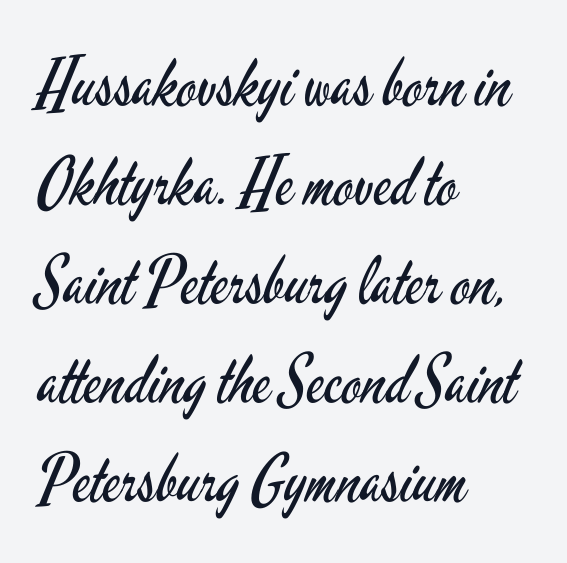
{"serif": "no", "bold": "no", "weight": "regular", "width": "condensed", "stroke_contrast": "low", "x_height": "small", "monospaced": "no", "underline": "no", "align": "left", "line_spacing": "normal", "line_spacing_ratio": 1.5, "letter_spacing": "normal", "letter_spacing_em": 0.0, "glyph_px": 66}
